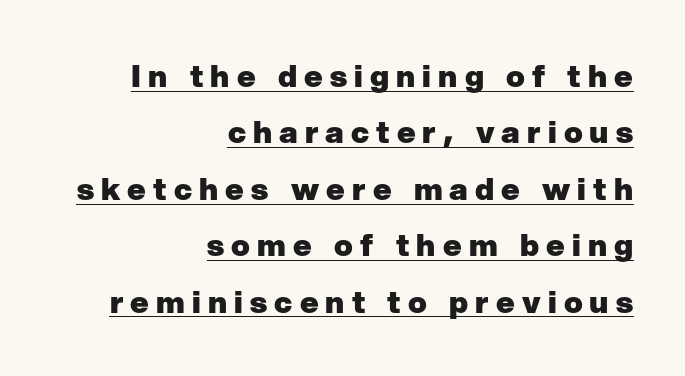
Q: Is the text bold? A: Yes.
Q: Is the text italic (slanted)? A: No, it is upright.
Q: Is the typeface a serif or a sans-serif typeface? A: Sans-serif.
Q: Is the text underlined? A: Yes.
Q: How is the paragraph aligned? A: Right-aligned.
Q: Is the spacing between letters normal or unusually wide? A: Unusually wide.
Q: Width (condensed, normal, or wide)? A: Normal.
Q: Stroke contrast? A: Low.
Q: x-height? A: Medium.
Q: Monospaced? A: No.
